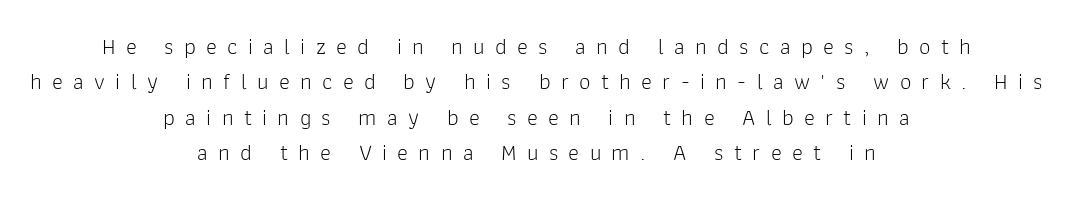
The image shows 23 px text type, upright; set centered, normal line spacing (1.54x), unusually wide letter spacing (+0.45 em), not underlined.
